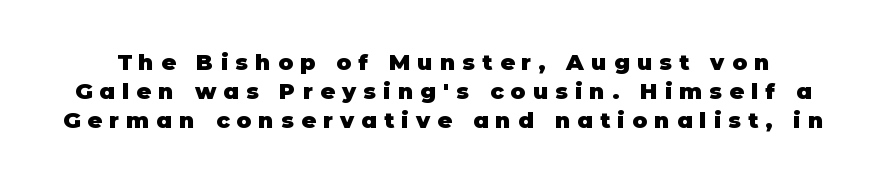
Q: Is the text bold? A: Yes.
Q: Is the text italic (slanted)? A: No, it is upright.
Q: Is the text underlined? A: No.
Q: Is the spacing between letters normal or unusually wide? A: Unusually wide.
Q: Is the spacing between lines tight, normal or loose? A: Normal.
